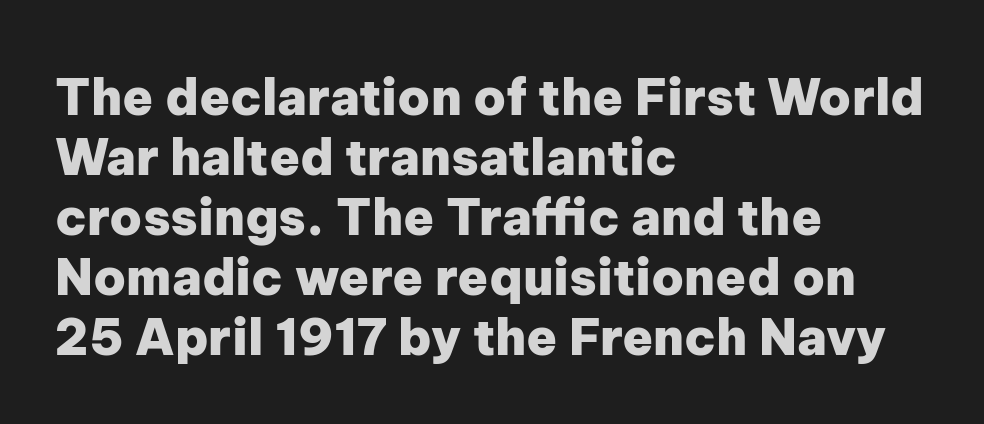
The image shows 50 px heavy sans-serif type, upright; set left-aligned, line spacing 1.2x, normal letter spacing, not underlined; low stroke contrast and a medium x-height.
